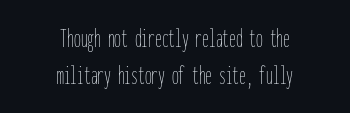
The lines sit at an ordinary, default distance from one another. Line starts and ends both wander, symmetrically. Designer's note — italics off, roman on. The space beneath each line is pristine and unruled.
